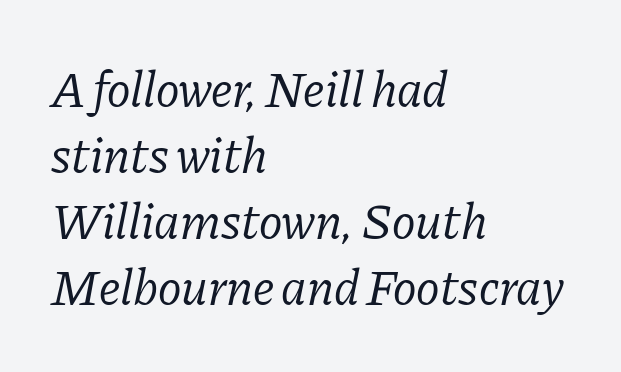
The image shows 50 px regular-weight serif type, italic (leaning right); set left-aligned, normal line spacing (1.32x), normal letter spacing, not underlined; low stroke contrast and a medium x-height.
